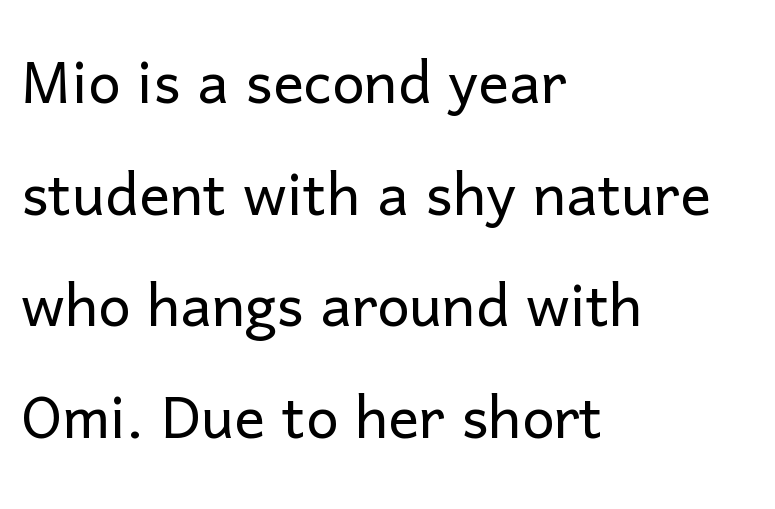
The image shows 77 px light sans-serif type, upright; set left-aligned, normal line spacing (1.45x), normal letter spacing, not underlined; low stroke contrast and a medium x-height.
